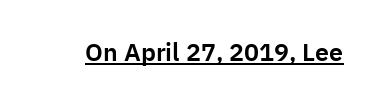
The image shows 25 px text type, upright; set normal letter spacing, underlined.
